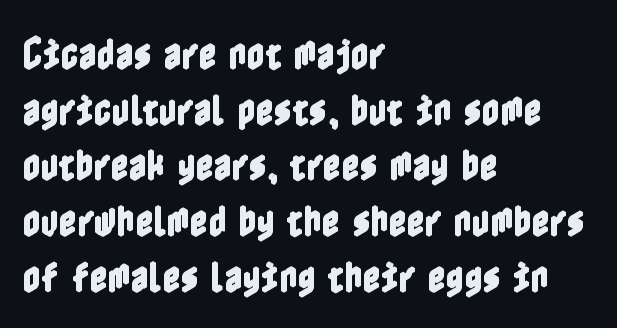
{"italic": "no", "width": "condensed", "x_height": "medium", "underline": "no", "align": "left", "line_spacing": "normal", "line_spacing_ratio": 1.59, "letter_spacing": "normal", "letter_spacing_em": 0.0, "glyph_px": 35}
